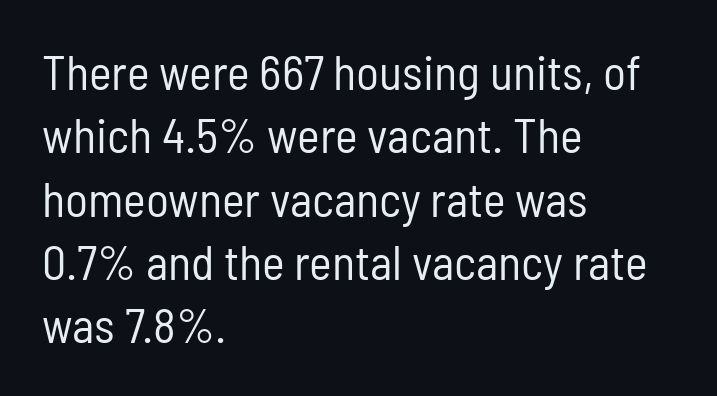
{"serif": "no", "italic": "no", "bold": "no", "weight": "regular", "width": "condensed", "stroke_contrast": "low", "x_height": "medium", "monospaced": "no", "underline": "no", "align": "left", "line_spacing": "normal", "line_spacing_ratio": 1.32, "letter_spacing": "normal", "letter_spacing_em": 0.0, "glyph_px": 48}
